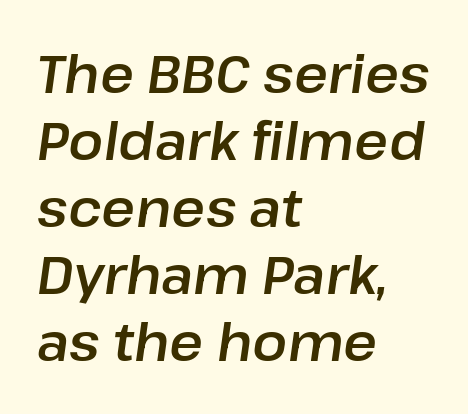
Q: Is the text italic (slanted)? A: Yes, it leans right by about 8 degrees.
Q: Is the text underlined? A: No.
Q: How is the paragraph aligned? A: Left-aligned.
Q: Is the spacing between letters normal or unusually wide? A: Normal.
Q: Is the spacing between lines tight, normal or loose? A: Normal.
Q: Width (condensed, normal, or wide)? A: Normal.
Q: Stroke contrast? A: Low.
Q: x-height? A: Medium.
Q: Monospaced? A: No.
